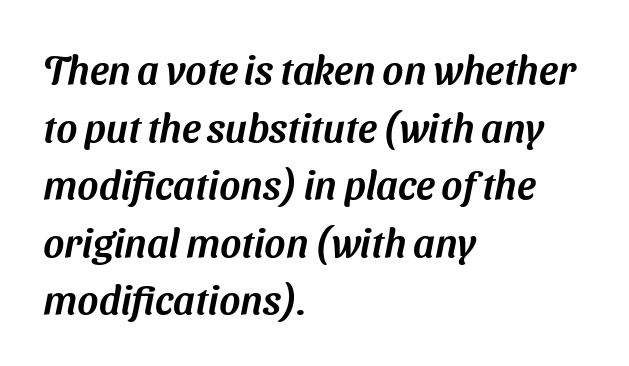
The image shows 40 px sans-serif type; set left-aligned, normal line spacing (1.44x), normal letter spacing, not underlined; medium stroke contrast and a medium x-height.
